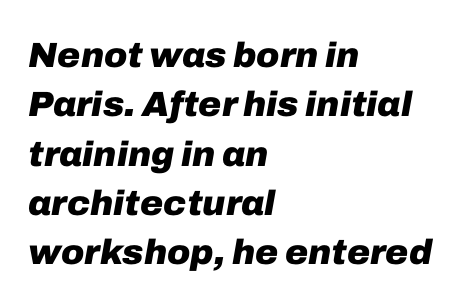
Q: Is the text bold? A: Yes.
Q: Is the text italic (slanted)? A: Yes, it leans right by about 10 degrees.
Q: Is the text underlined? A: No.
Q: How is the paragraph aligned? A: Left-aligned.
Q: Is the spacing between letters normal or unusually wide? A: Normal.
Q: Is the spacing between lines tight, normal or loose? A: Normal.
Q: Width (condensed, normal, or wide)? A: Normal.
Q: Stroke contrast? A: Low.
Q: x-height? A: Medium.
Q: Monospaced? A: No.
